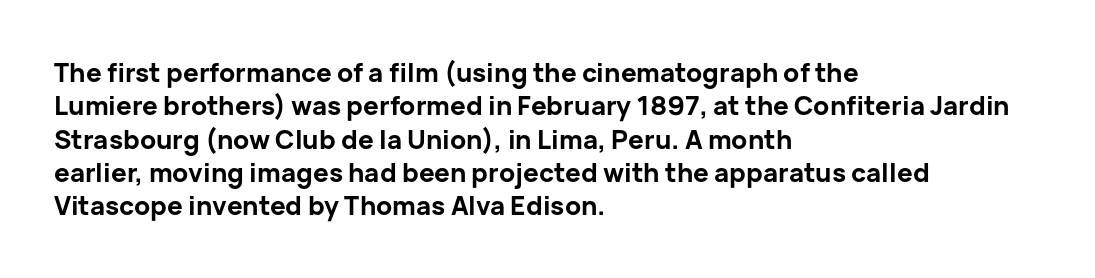
The image shows 26 px bold type, upright; set left-aligned, normal line spacing (1.28x), normal letter spacing, not underlined.
